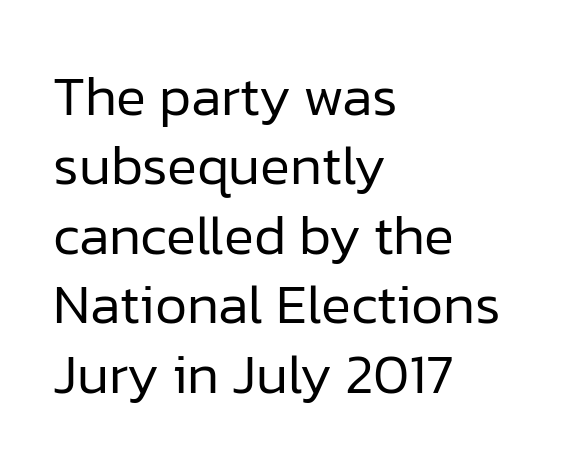
Q: Is the text bold? A: No.
Q: Is the text italic (slanted)? A: No, it is upright.
Q: Is the typeface a serif or a sans-serif typeface? A: Sans-serif.
Q: Is the text underlined? A: No.
Q: How is the paragraph aligned? A: Left-aligned.
Q: Is the spacing between letters normal or unusually wide? A: Normal.
Q: Width (condensed, normal, or wide)? A: Normal.
Q: Stroke contrast? A: Low.
Q: x-height? A: Medium.
Q: Monospaced? A: No.
